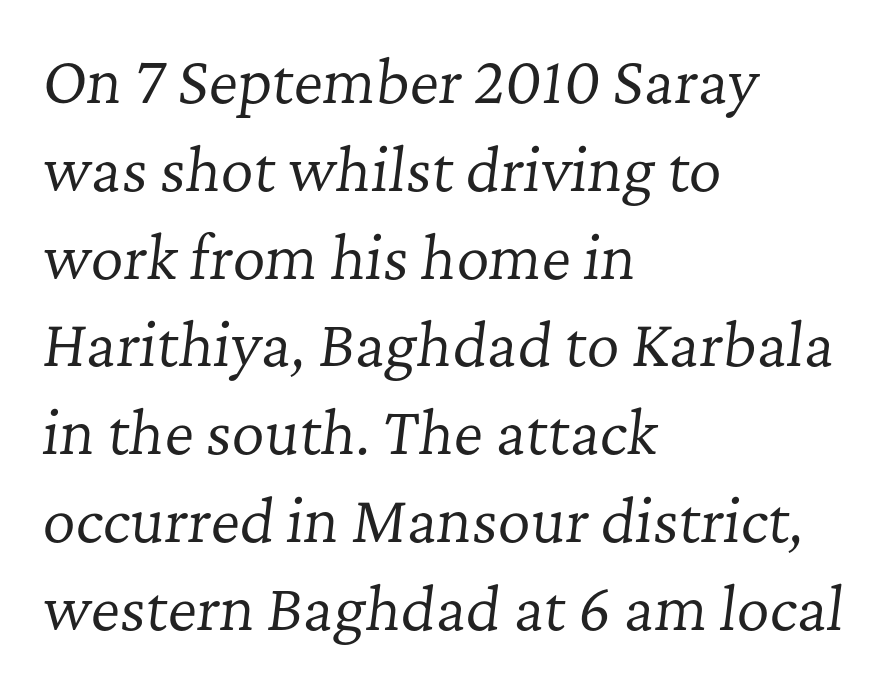
Q: Is the text bold? A: No.
Q: Is the text italic (slanted)? A: Yes, it leans right by about 7 degrees.
Q: Is the typeface a serif or a sans-serif typeface? A: Serif.
Q: Is the text underlined? A: No.
Q: How is the paragraph aligned? A: Left-aligned.
Q: Is the spacing between letters normal or unusually wide? A: Normal.
Q: Is the spacing between lines tight, normal or loose? A: Normal.
Q: Width (condensed, normal, or wide)? A: Normal.
Q: Stroke contrast? A: Low.
Q: x-height? A: Medium.
Q: Monospaced? A: No.
